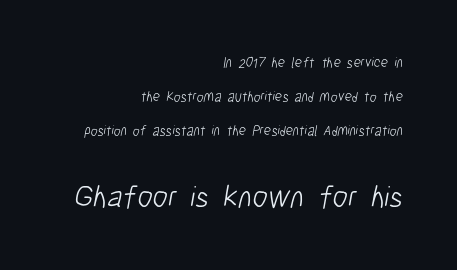
Think of a printed novel: that variable character pitch is what you see here. The designer dialed line spacing up above the default. There is no visible air inserted between adjacent glyphs. The font family rendered here belongs to the sans-serif group.
